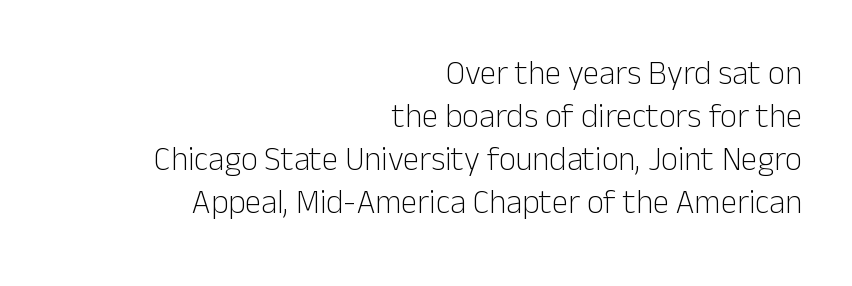
The image shows 33 px light sans-serif type, upright; set right-aligned, normal line spacing (1.3x), normal letter spacing, not underlined; low stroke contrast and a medium x-height.
